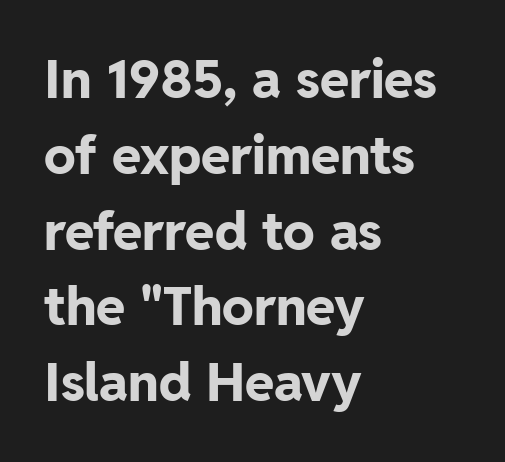
Q: Is the text bold? A: Yes.
Q: Is the text italic (slanted)? A: No, it is upright.
Q: Is the typeface a serif or a sans-serif typeface? A: Sans-serif.
Q: Is the text underlined? A: No.
Q: How is the paragraph aligned? A: Left-aligned.
Q: Is the spacing between letters normal or unusually wide? A: Normal.
Q: Is the spacing between lines tight, normal or loose? A: Normal.
Q: Width (condensed, normal, or wide)? A: Normal.
Q: Stroke contrast? A: Low.
Q: x-height? A: Medium.
Q: Monospaced? A: No.
